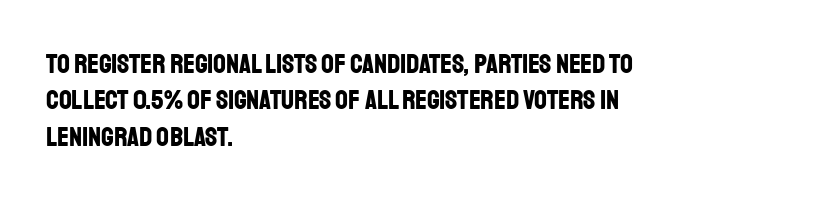
{"serif": "no", "italic": "no", "bold": "yes", "weight": "bold", "width": "condensed", "stroke_contrast": "low", "x_height": "large", "monospaced": "no", "underline": "no", "align": "left", "line_spacing": "normal", "line_spacing_ratio": 1.3, "letter_spacing": "normal", "letter_spacing_em": 0.0, "glyph_px": 28}
